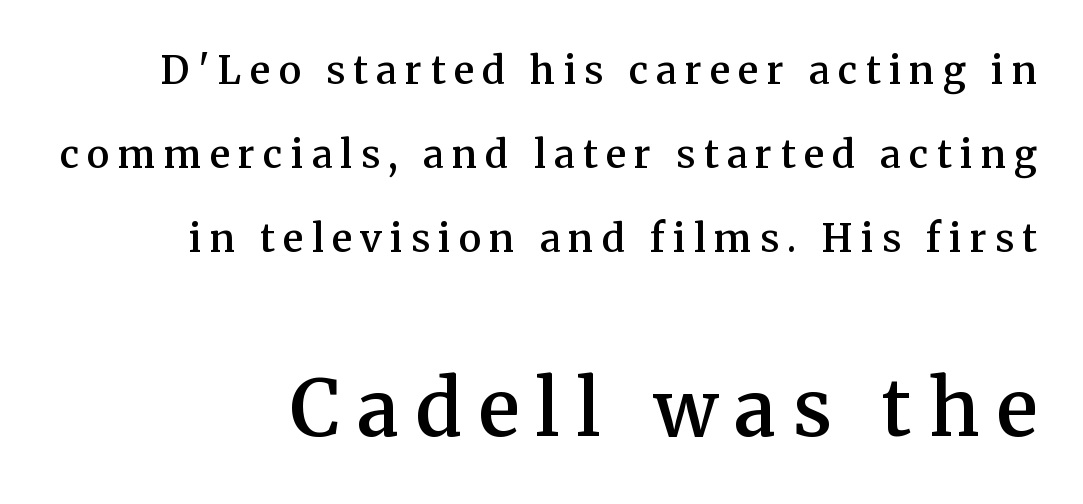
Q: Is the text bold? A: Semi-bold.
Q: Is the text italic (slanted)? A: No, it is upright.
Q: Is the typeface a serif or a sans-serif typeface? A: Serif.
Q: Is the text underlined? A: No.
Q: How is the paragraph aligned? A: Right-aligned.
Q: Is the spacing between letters normal or unusually wide? A: Unusually wide.
Q: Is the spacing between lines tight, normal or loose? A: Loose.
Q: Which block of text is set in a larger size, the first (top) or the second (bottom)? A: The second (bottom) one.
Q: Width (condensed, normal, or wide)? A: Normal.
Q: Stroke contrast? A: Medium.
Q: x-height? A: Medium.
Q: Monospaced? A: No.
